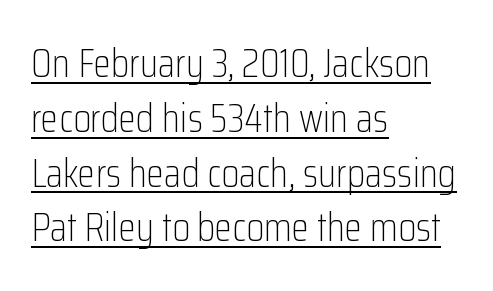
The image shows 40 px light, condensed sans-serif type, upright; set left-aligned, normal line spacing (1.37x), normal letter spacing, underlined; low stroke contrast and a medium x-height.
